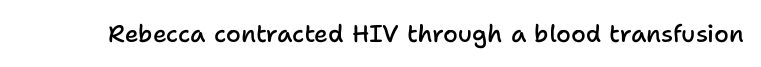
Q: Is the text bold? A: Semi-bold.
Q: Is the text italic (slanted)? A: No, it is upright.
Q: Is the text underlined? A: No.
Q: Is the spacing between letters normal or unusually wide? A: Normal.
